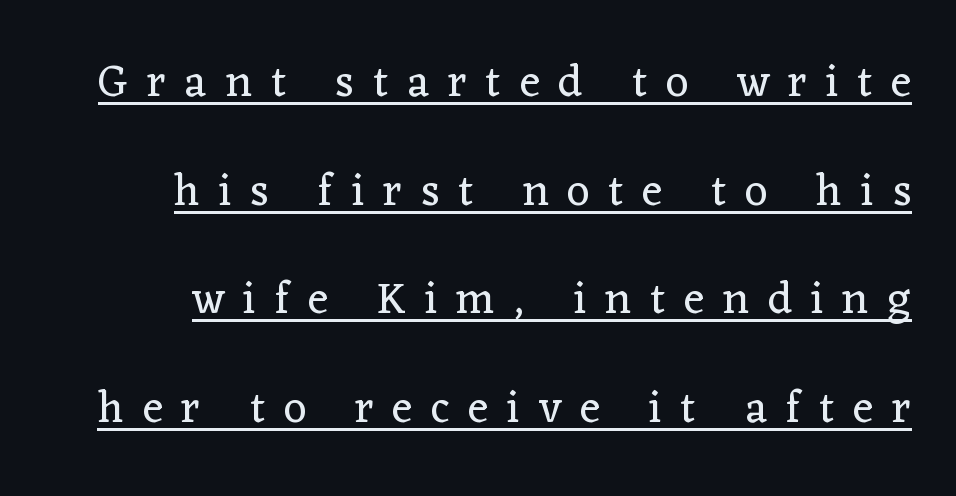
{"serif": "yes", "italic": "no", "bold": "no", "weight": "regular", "width": "normal", "stroke_contrast": "low", "x_height": "medium", "monospaced": "no", "underline": "yes", "line_spacing": "loose", "line_spacing_ratio": 2.47, "letter_spacing": "wide", "letter_spacing_em": 0.43, "glyph_px": 44}
